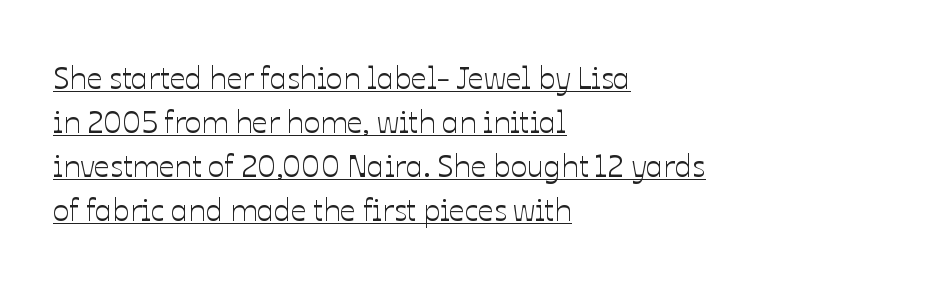
Q: Is the text italic (slanted)? A: No, it is upright.
Q: Is the text underlined? A: Yes.
Q: How is the paragraph aligned? A: Left-aligned.
Q: Is the spacing between letters normal or unusually wide? A: Normal.
Q: Is the spacing between lines tight, normal or loose? A: Normal.
Q: Width (condensed, normal, or wide)? A: Normal.
Q: Stroke contrast? A: Low.
Q: x-height? A: Medium.
Q: Monospaced? A: No.
